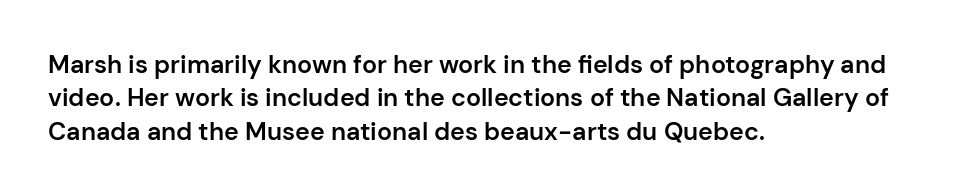
The glyphs have the mass of a demibold cut, below bold. The line-height multiplier appears to be the usual default. Any mark beneath the type? The region is blank. Layout note: lines flush left. Quick note: not italic, upright. The type is set solid horizontally, with unmodified tracking.
